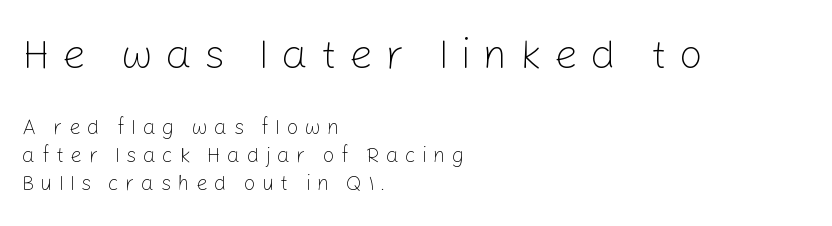
Q: Is the text bold? A: No.
Q: Is the text italic (slanted)? A: No, it is upright.
Q: Is the typeface a serif or a sans-serif typeface? A: Sans-serif.
Q: Is the text underlined? A: No.
Q: How is the paragraph aligned? A: Left-aligned.
Q: Is the spacing between letters normal or unusually wide? A: Unusually wide.
Q: Is the spacing between lines tight, normal or loose? A: Normal.
Q: Which block of text is set in a larger size, the first (top) or the second (bottom)? A: The first (top) one.
Q: Width (condensed, normal, or wide)? A: Normal.
Q: Stroke contrast? A: Low.
Q: x-height? A: Medium.
Q: Monospaced? A: No.
